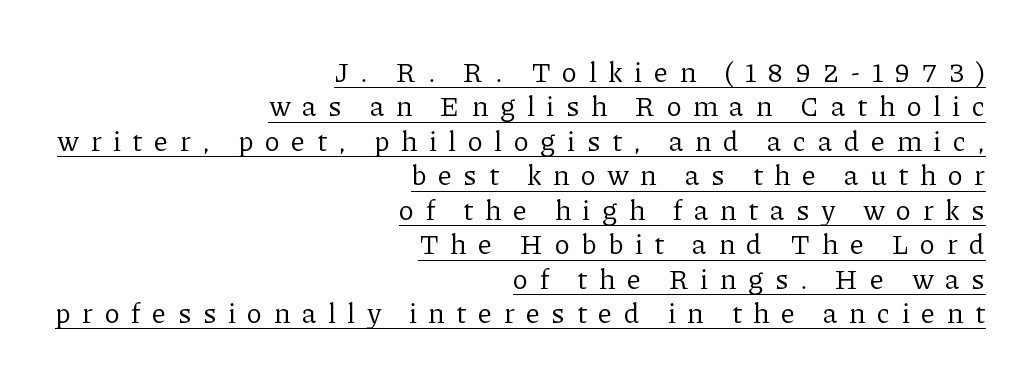
The image shows 28 px regular-weight serif type, upright; set right-aligned, line spacing 1.23x, unusually wide letter spacing (+0.41 em), underlined; low stroke contrast and a medium x-height.
